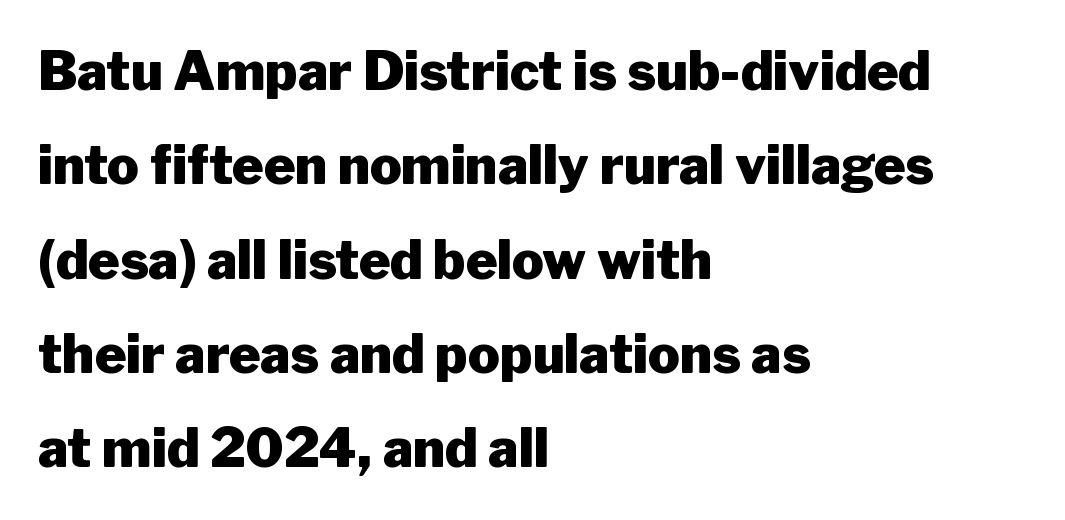
{"serif": "no", "italic": "no", "bold": "yes", "weight": "heavy", "width": "normal", "stroke_contrast": "low", "x_height": "medium", "monospaced": "no", "underline": "no", "align": "left", "line_spacing_ratio": 1.78, "letter_spacing": "normal", "letter_spacing_em": 0.0, "glyph_px": 53}
